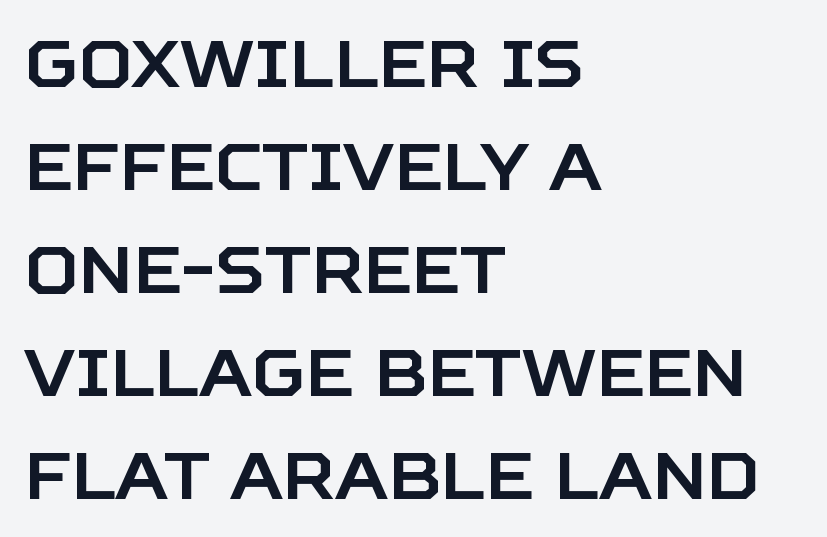
The image shows 66 px sans-serif type, upright; set left-aligned, normal line spacing (1.56x), normal letter spacing, not underlined; low stroke contrast and a large x-height.
